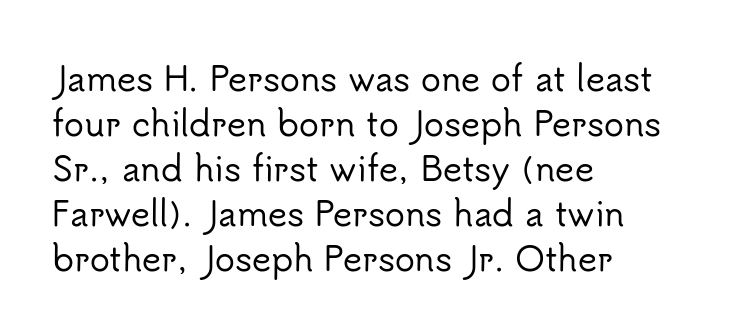
The image shows 33 px sans-serif type, upright; set left-aligned, normal line spacing (1.36x), normal letter spacing, not underlined; low stroke contrast and a small x-height.
